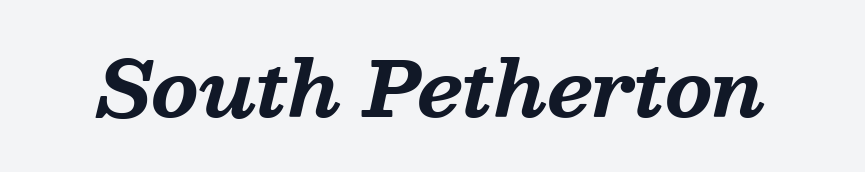
{"serif": "yes", "italic": "yes", "lean": "right", "slant_degrees": 13, "bold": "yes", "weight": "bold", "width": "normal", "stroke_contrast": "medium", "x_height": "medium", "monospaced": "no", "underline": "no", "letter_spacing": "normal", "letter_spacing_em": 0.0, "glyph_px": 76}
